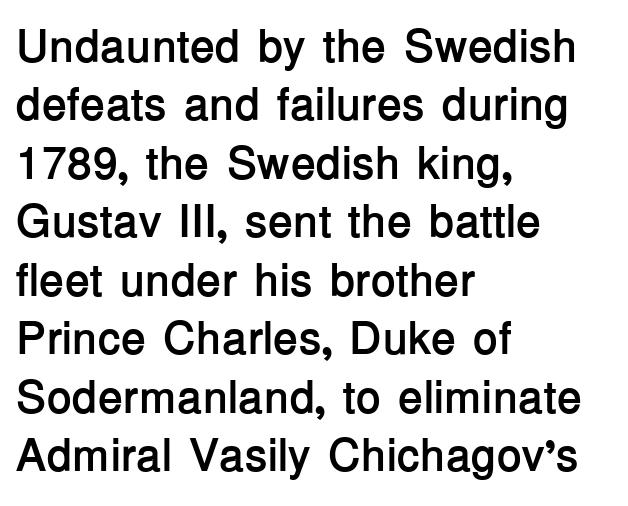
The image shows 46 px semibold sans-serif type, upright; set left-aligned, normal line spacing (1.27x), normal letter spacing, not underlined; low stroke contrast and a medium x-height.
